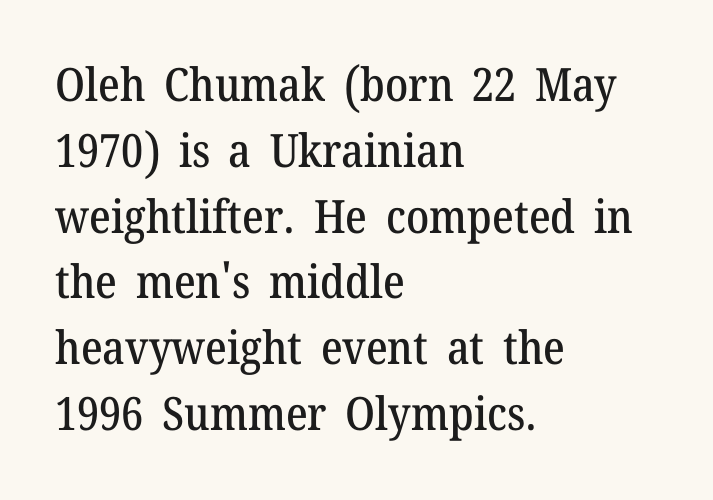
{"serif": "yes", "italic": "no", "width": "normal", "stroke_contrast": "medium", "x_height": "medium", "monospaced": "no", "underline": "no", "align": "left", "line_spacing": "normal", "line_spacing_ratio": 1.43, "letter_spacing": "normal", "letter_spacing_em": 0.0, "glyph_px": 46}
